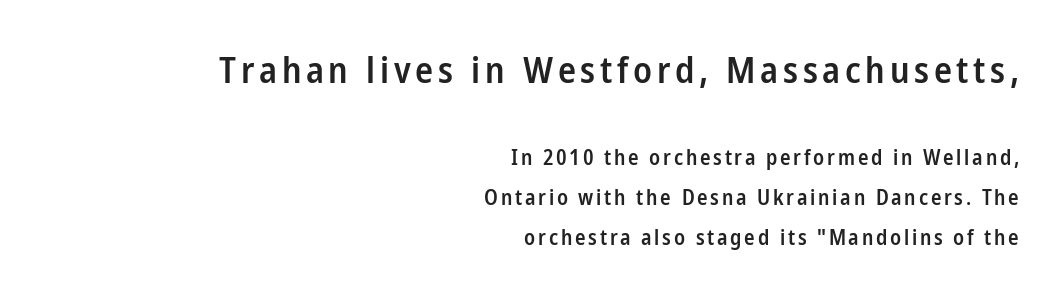
Does the type have serifs? No, each stem ends abruptly. Nobody drew a line under any word here. A fair bit of extra ink — the face is semibold, not bold. Is this a fixed-width face? No — the glyphs have proportional, varying widths. You get the large type first, then a drop to smaller type.
